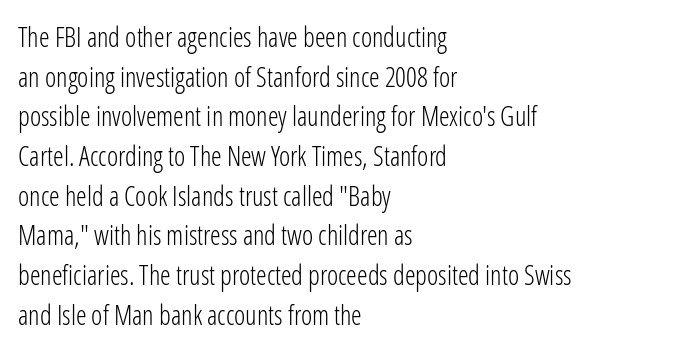
The image shows 27 px text type, upright; set left-aligned, normal line spacing (1.47x), normal letter spacing, not underlined.
